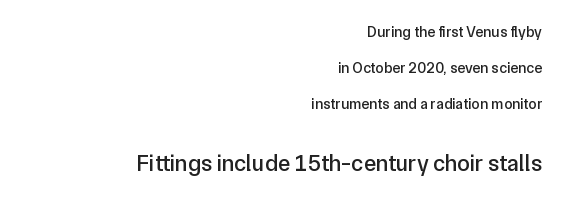
Vertically, the passage feels expansive, rows floating well apart. Ascenders rise straight up at ninety degrees. The baseline area is clear. Nobody touched the tracking dial on this one. Line ends are locked; line starts wander.
